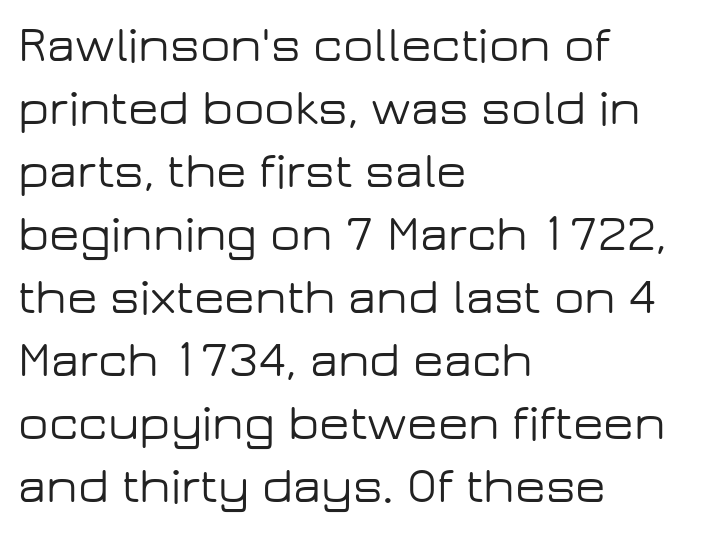
Every stem runs plumb, perpendicular to the baseline. Default kerning and tracking; the words read as compact shapes. Regular leading. The face used here is proportionally spaced, like ordinary book or web type. The paragraph shown leans on its left margin.
